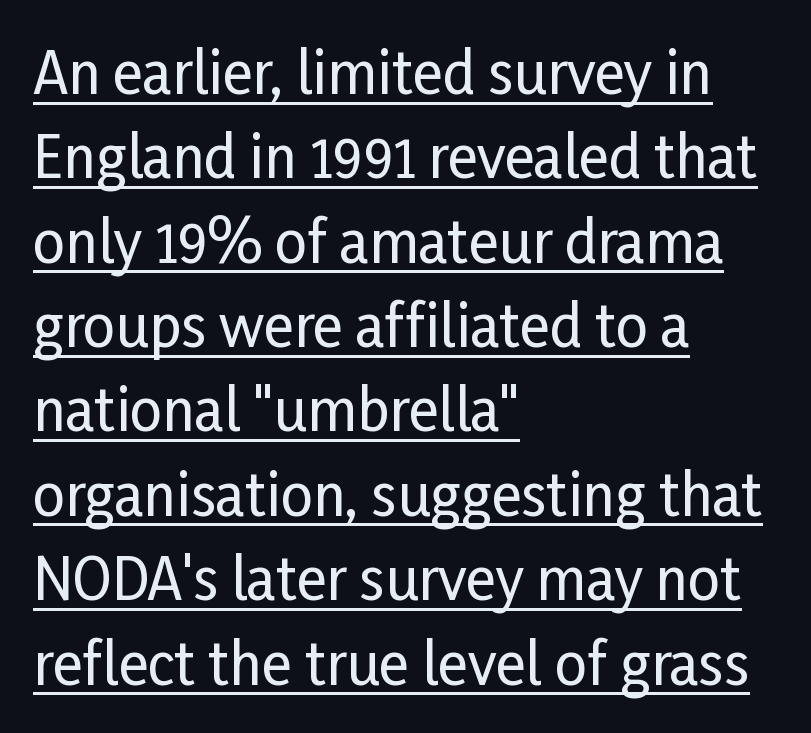
The letters advance in unequal steps, a hallmark of proportional type. The type is set solid horizontally, with unmodified tracking. Each line starts at the same left margin while the right side varies. Nothing sits at the stroke ends, so this counts as sans-serif. Every stem runs plumb, perpendicular to the baseline. This block has exactly the height ordinary leading produces.
